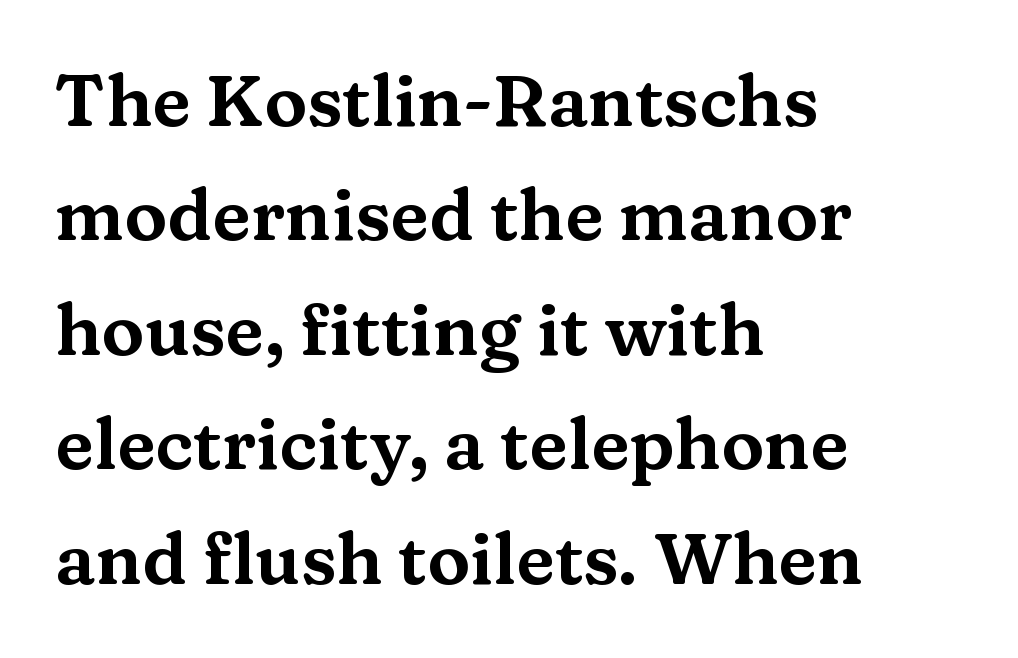
The image shows 72 px wide serif type, upright; set left-aligned, normal line spacing (1.59x), normal letter spacing, not underlined; medium stroke contrast and a medium x-height.
